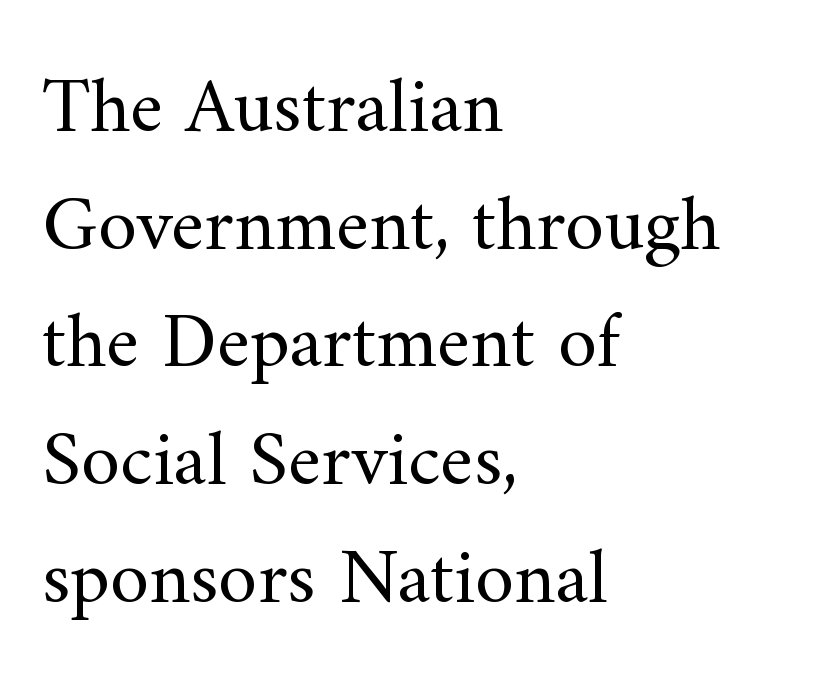
The lines are quadded left. Is the type heavy? It reads as light-to-regular instead. Words float on clear page, feet unadorned. Is this a fixed-width face? No — the glyphs have proportional, varying widths. Does extra space separate the letters? No, they use regular spacing. This sample uses an upright cut, with every glyph sitting square on the baseline.
